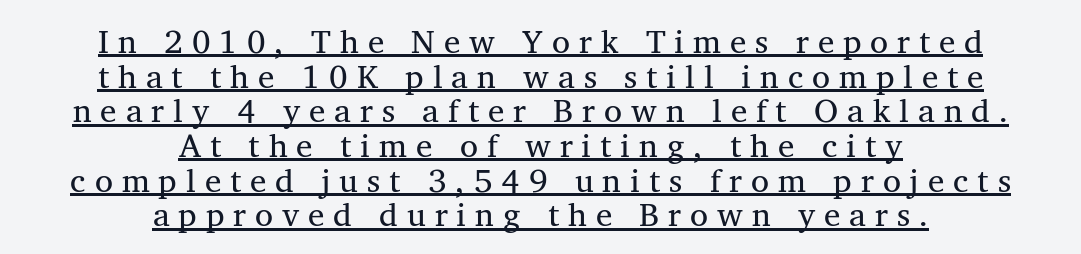
{"serif": "yes", "italic": "no", "bold": "no", "weight": "regular", "width": "normal", "stroke_contrast": "medium", "x_height": "medium", "monospaced": "no", "underline": "yes", "align": "center", "line_spacing": "tight", "line_spacing_ratio": 1.05, "letter_spacing": "wide", "letter_spacing_em": 0.27, "glyph_px": 33}
